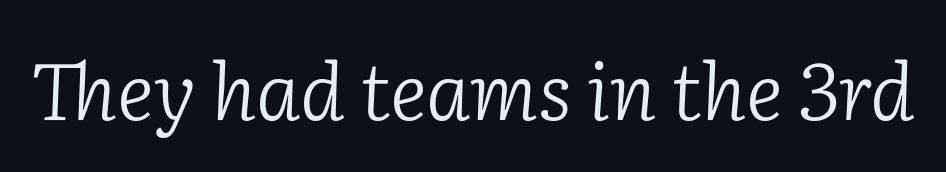
In terms of posture, this sample is oblique. Spacing verdict: proportional, widths tailored to each character. On a weight scale, this lands at 450 or below. This rendering features lettering with no underline. Between one letter and the next there's only the usual sliver of space.
